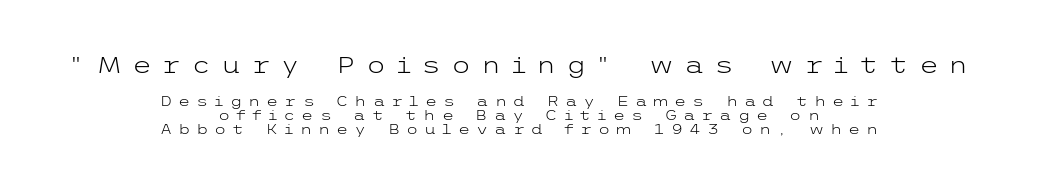
The image shows 23 px text type, upright; set centered, tight line spacing (1.02x), unusually wide letter spacing (+0.42 em), not underlined; the first (top) block is 1.64x larger.
